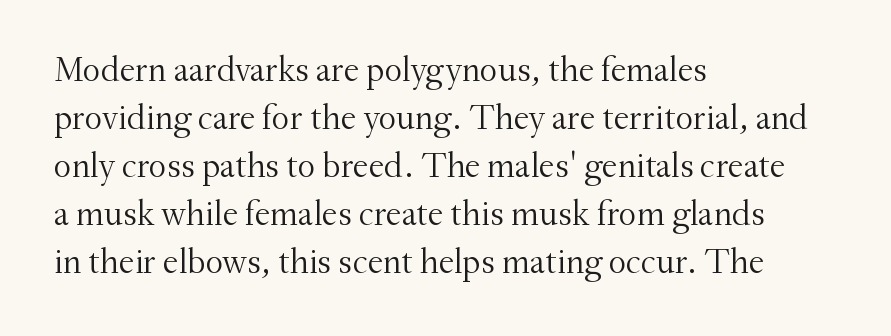
This is the regular roman posture of the typeface. The type is set solid horizontally, with unmodified tracking. Weight: regular or lighter. Leading: standard. Note: serifs present on the glyphs. Where is the straight margin? On the left.
